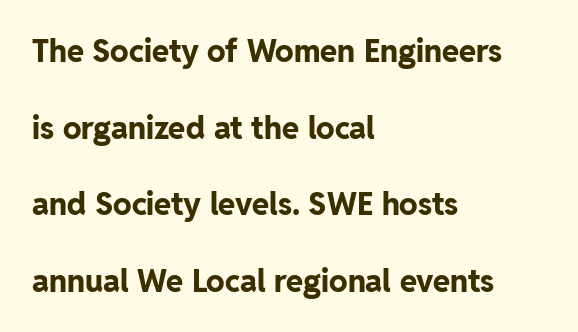
Q: Is the text bold? A: Yes.
Q: Is the text italic (slanted)? A: No, it is upright.
Q: Is the typeface a serif or a sans-serif typeface? A: Sans-serif.
Q: Is the text underlined? A: No.
Q: How is the paragraph aligned? A: Left-aligned.
Q: Is the spacing between letters normal or unusually wide? A: Normal.
Q: Is the spacing between lines tight, normal or loose? A: Loose.
Q: Width (condensed, normal, or wide)? A: Normal.
Q: Stroke contrast? A: Low.
Q: x-height? A: Medium.
Q: Monospaced? A: No.
